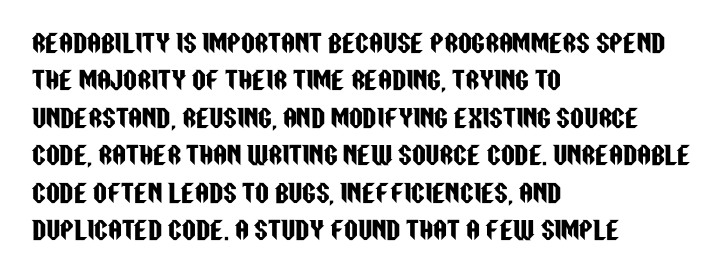
The image shows 24 px text type, upright; set left-aligned, normal line spacing (1.56x), normal letter spacing, not underlined.
